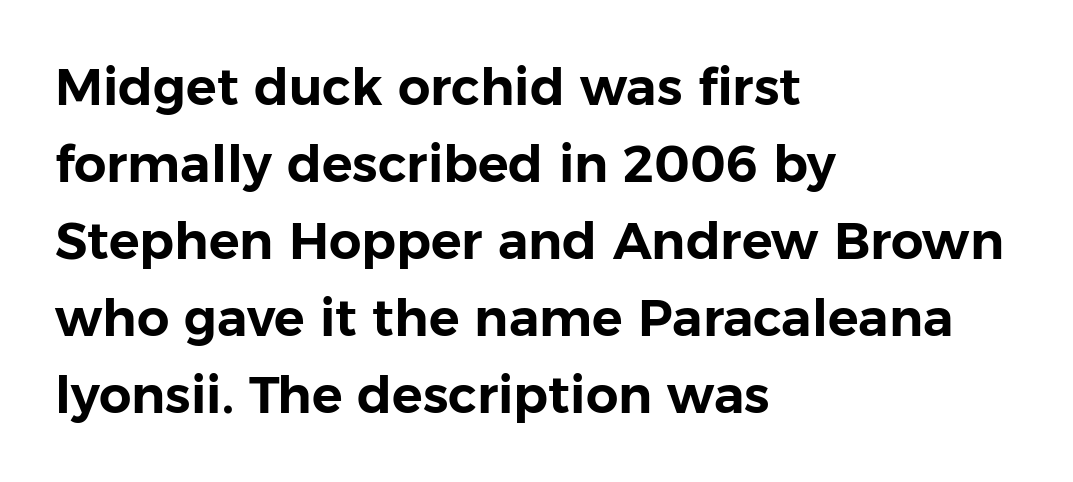
The typography opts for an upright posture over an oblique one. The rag falls on the right side of this text block. The face used here is a sans, in the tradition of grotesques and geometrics. Type without underlining. Inter-character spacing is left at the font's built-in metrics.
